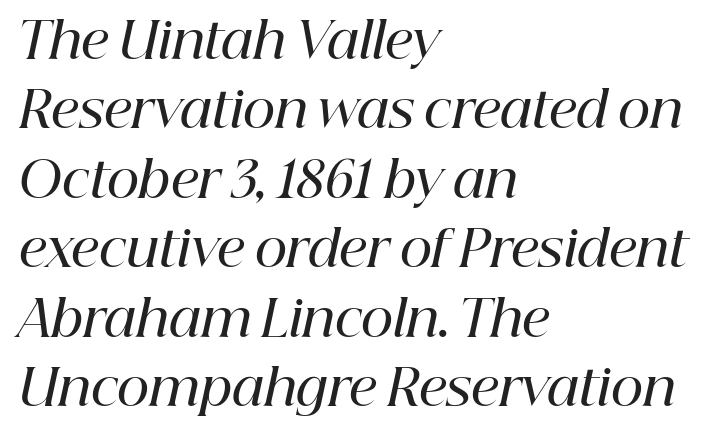
{"serif": "yes", "italic": "yes", "lean": "right", "slant_degrees": 12, "bold": "semi", "weight": "semibold", "width": "normal", "stroke_contrast": "high", "x_height": "medium", "monospaced": "no", "underline": "no", "align": "left", "line_spacing": "normal", "line_spacing_ratio": 1.39, "letter_spacing": "normal", "letter_spacing_em": 0.0, "glyph_px": 50}
